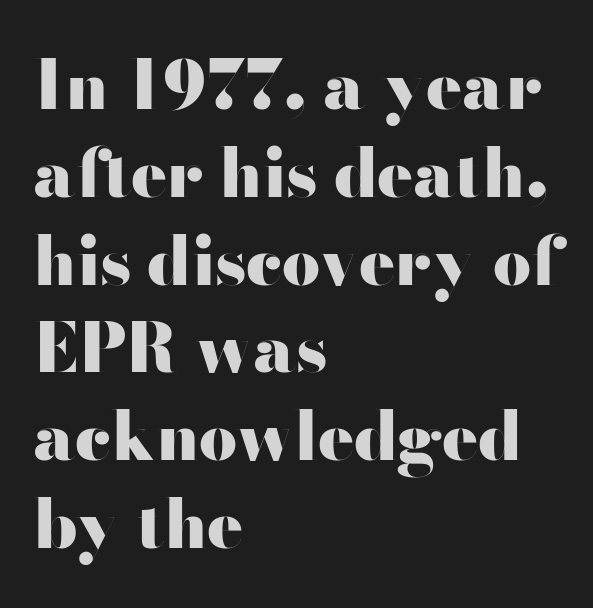
The image shows 67 px heavy, wide sans-serif type, upright; set left-aligned, normal line spacing (1.31x), normal letter spacing, not underlined; high stroke contrast and a small x-height.
